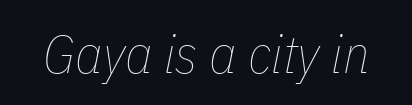
The image shows 54 px thin, condensed type, italic (leaning right); set normal letter spacing, not underlined; low stroke contrast and a medium x-height.
